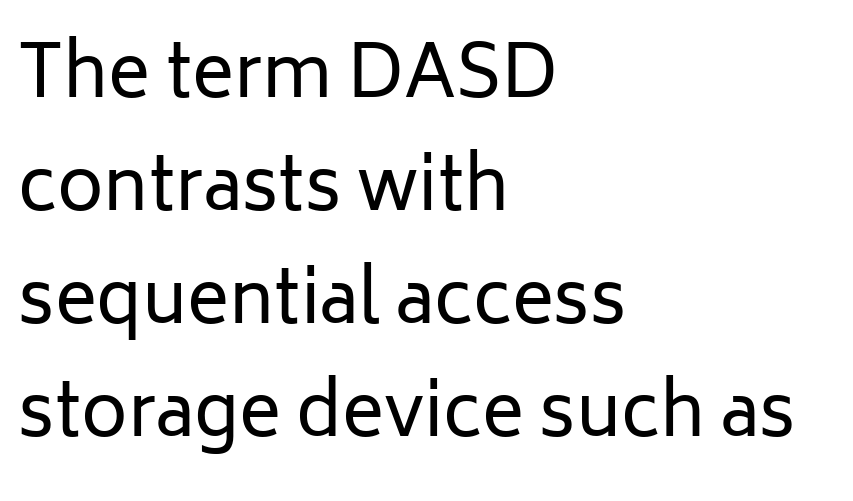
Reading down the block, your eye returns to a fixed left position each line. The letterforms sit shoulder to shoulder at normal distance. This sample uses a sans-serif face. Does the leading feel generous? No, just average. Beneath every word, the page is bare.
